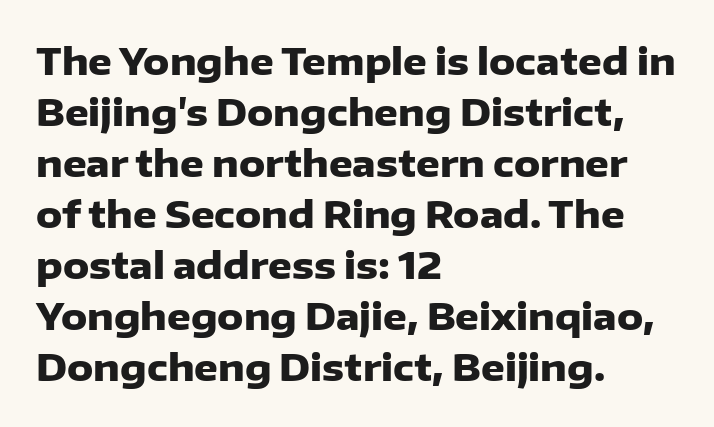
{"serif": "no", "italic": "no", "bold": "yes", "weight": "heavy", "width": "normal", "stroke_contrast": "low", "x_height": "medium", "monospaced": "no", "underline": "no", "align": "left", "line_spacing": "normal", "line_spacing_ratio": 1.38, "letter_spacing": "normal", "letter_spacing_em": 0.0, "glyph_px": 37}
